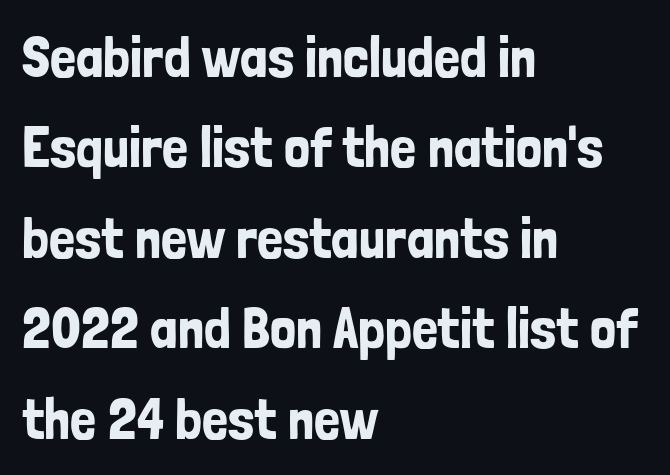
The area under the type is left untouched. The rendering anchors every line to the left-hand side. Nothing sits at the stroke ends, so this counts as sans-serif. You can tell it's not italic because the verticals are truly vertical. Do the characters align in a grid? No, the font is proportional. Each word holds together tightly as a unit, with standard inter-letter gaps.
